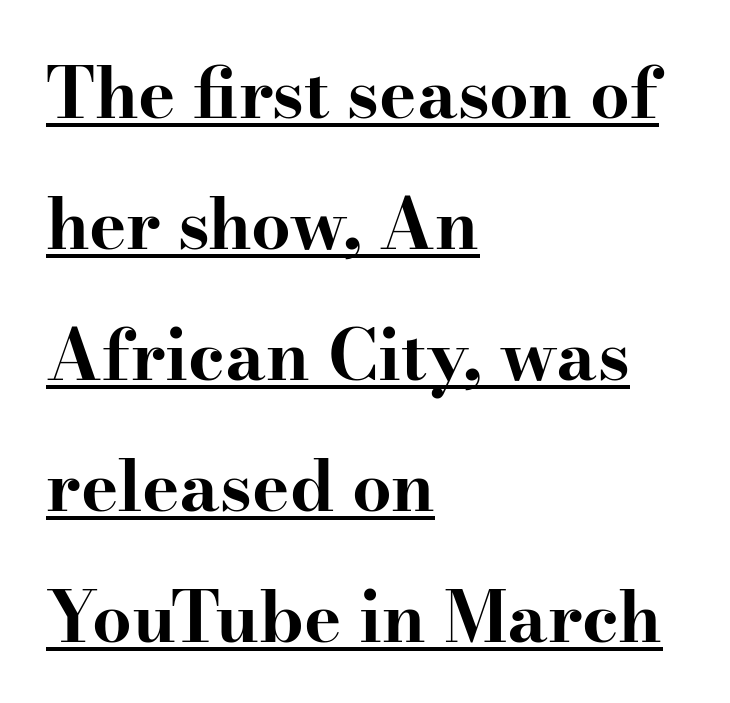
{"serif": "yes", "italic": "no", "bold": "yes", "weight": "bold", "width": "wide", "stroke_contrast": "high", "x_height": "small", "monospaced": "no", "underline": "yes", "align": "left", "line_spacing_ratio": 1.87, "letter_spacing": "normal", "letter_spacing_em": 0.0, "glyph_px": 70}
